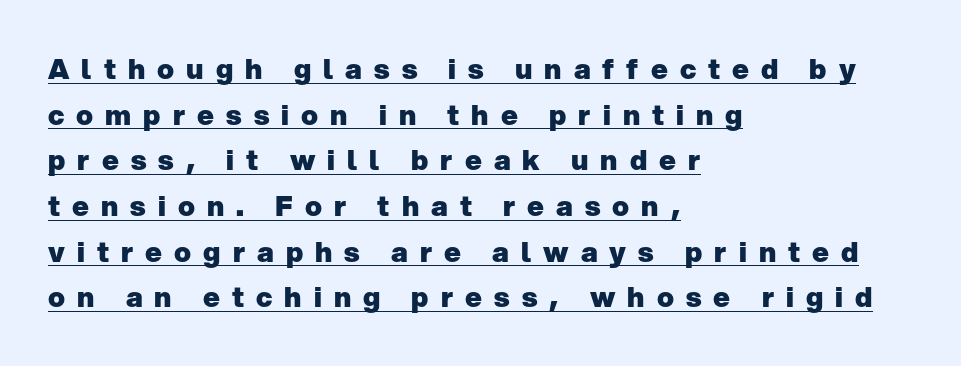
Q: Is the text bold? A: Yes.
Q: Is the text italic (slanted)? A: No, it is upright.
Q: Is the typeface a serif or a sans-serif typeface? A: Sans-serif.
Q: Is the text underlined? A: Yes.
Q: How is the paragraph aligned? A: Left-aligned.
Q: Is the spacing between letters normal or unusually wide? A: Unusually wide.
Q: Is the spacing between lines tight, normal or loose? A: Normal.
Q: Width (condensed, normal, or wide)? A: Normal.
Q: Stroke contrast? A: Low.
Q: x-height? A: Medium.
Q: Monospaced? A: No.
